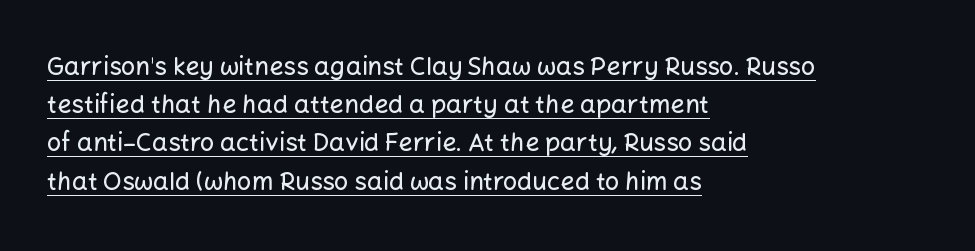
Reading down the column, the eye jumps a familiar distance to each next line. Is the block centered? No — it sits flush against the left margin. Short note: letters normally spaced. Vertical strokes here are truly vertical. The glyphs are accompanied by a horizontal stroke just below them.
